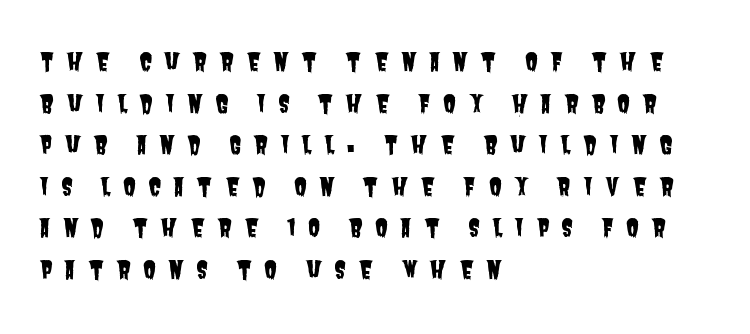
The image shows 24 px text type; set left-aligned, line spacing 1.73x, unusually wide letter spacing (+0.5 em), not underlined.
